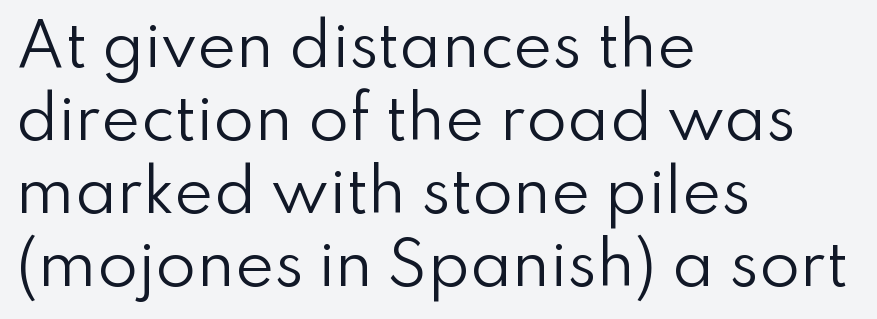
Is this a fixed-width face? No — the glyphs have proportional, varying widths. Heaviness? Minimal to ordinary, like unemphasized prose. Compared with typical body copy, the letter spacing here is the same. Every stem runs plumb, perpendicular to the baseline.
